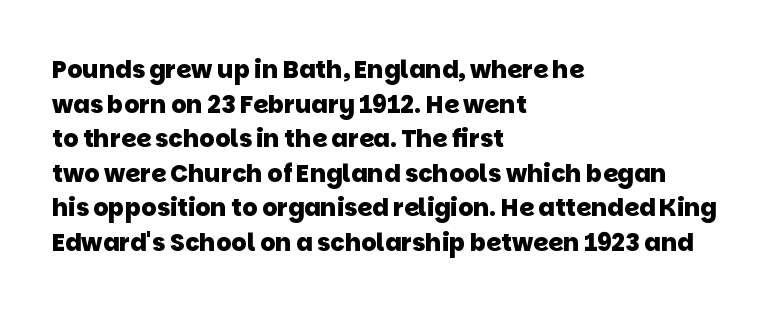
{"bold": "yes", "underline": "no", "align": "left", "line_spacing": "normal", "line_spacing_ratio": 1.44, "letter_spacing": "normal", "letter_spacing_em": 0.0, "glyph_px": 24}
